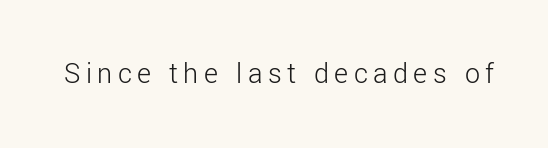
The letters stand straight up with perfectly vertical stems. Descenders hang freely into open space. A quiet, ordinary-to-light weight characterises the typeface. Nothing sits at the stroke ends, so this counts as sans-serif.
